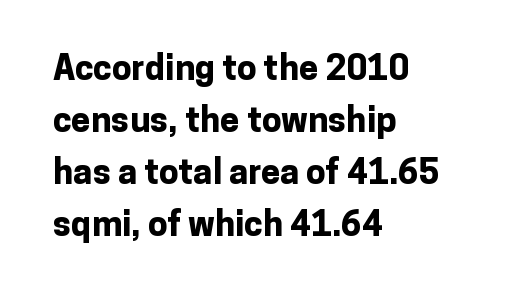
{"serif": "no", "italic": "no", "bold": "yes", "weight": "bold", "width": "normal", "stroke_contrast": "low", "x_height": "medium", "monospaced": "no", "underline": "no", "align": "left", "line_spacing": "normal", "line_spacing_ratio": 1.49, "letter_spacing": "normal", "letter_spacing_em": 0.0, "glyph_px": 35}
